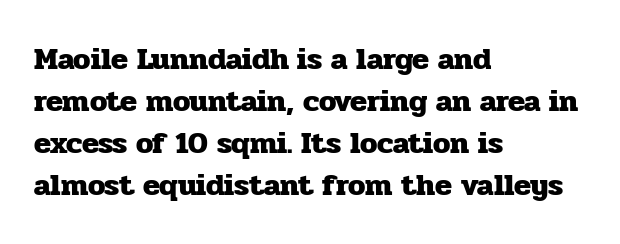
{"serif": "yes", "italic": "no", "bold": "yes", "weight": "heavy", "width": "normal", "stroke_contrast": "low", "x_height": "medium", "monospaced": "no", "underline": "no", "align": "left", "line_spacing": "normal", "line_spacing_ratio": 1.36, "letter_spacing": "normal", "letter_spacing_em": 0.0, "glyph_px": 31}
